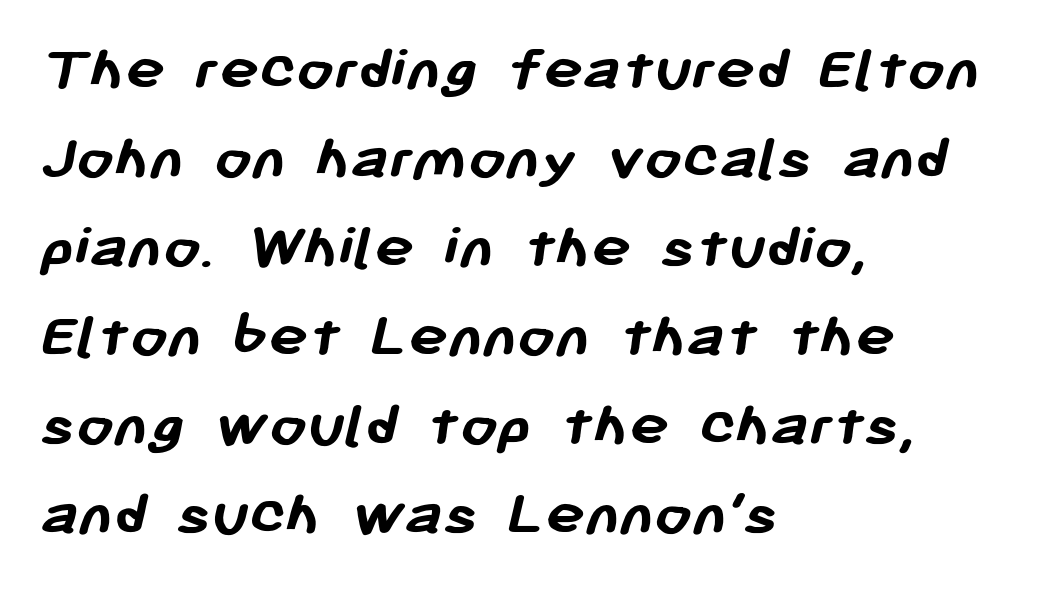
Students, observe: this is what conventionally led text looks like. Is this a fixed-width face? No — the glyphs have proportional, varying widths. Is the type bold? Yes — the strokes are clearly thick and heavy. Words float on clear page, feet unadorned.
